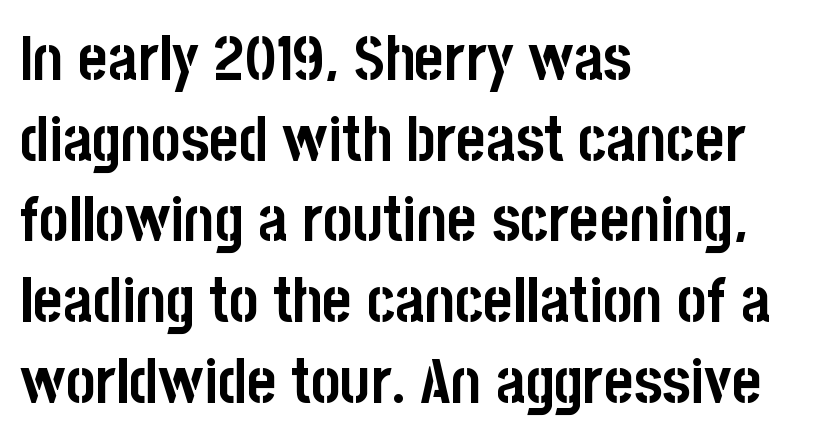
I'd call this a sans setting — the letters go barefoot. No extra tracking has been applied to these lines. This rendering uses left alignment, leaving the right contour irregular. The face used here is proportionally spaced, like ordinary book or web type.
